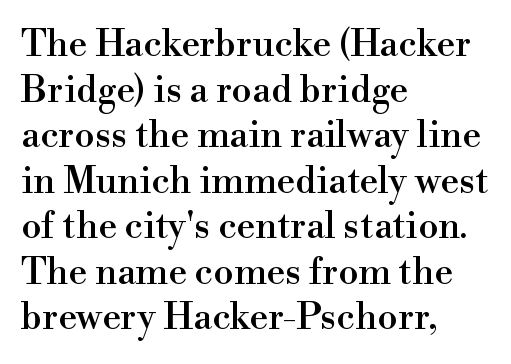
{"serif": "yes", "italic": "no", "width": "normal", "x_height": "small", "monospaced": "no", "underline": "no", "align": "left", "line_spacing_ratio": 1.23, "letter_spacing": "normal", "letter_spacing_em": 0.0, "glyph_px": 37}
